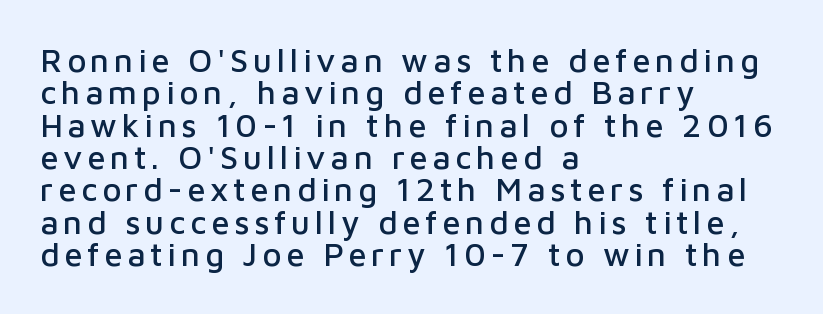
The image shows 33 px sans-serif type, upright; set left-aligned, tight line spacing (0.98x), not underlined; low stroke contrast and a medium x-height.
